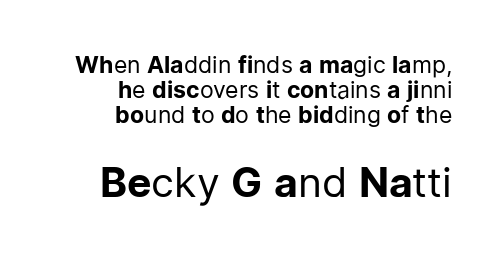
Q: Is the text bold? A: No.
Q: Is the text italic (slanted)? A: No, it is upright.
Q: Is the typeface a serif or a sans-serif typeface? A: Sans-serif.
Q: Is the text underlined? A: No.
Q: How is the paragraph aligned? A: Right-aligned.
Q: Is the spacing between letters normal or unusually wide? A: Normal.
Q: Is the spacing between lines tight, normal or loose? A: Tight.
Q: Which block of text is set in a larger size, the first (top) or the second (bottom)? A: The second (bottom) one.
Q: Width (condensed, normal, or wide)? A: Normal.
Q: Stroke contrast? A: Low.
Q: x-height? A: Medium.
Q: Monospaced? A: No.
